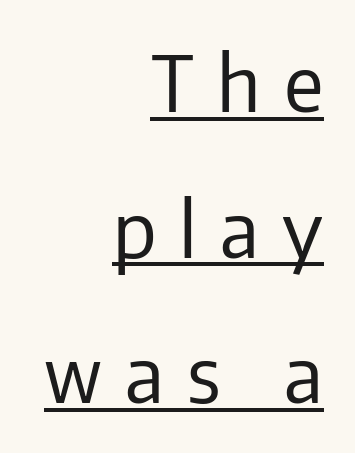
Q: Is the text bold? A: No.
Q: Is the text italic (slanted)? A: No, it is upright.
Q: Is the typeface a serif or a sans-serif typeface? A: Sans-serif.
Q: Is the text underlined? A: Yes.
Q: How is the paragraph aligned? A: Right-aligned.
Q: Is the spacing between letters normal or unusually wide? A: Unusually wide.
Q: Width (condensed, normal, or wide)? A: Normal.
Q: Stroke contrast? A: Low.
Q: x-height? A: Medium.
Q: Monospaced? A: No.
